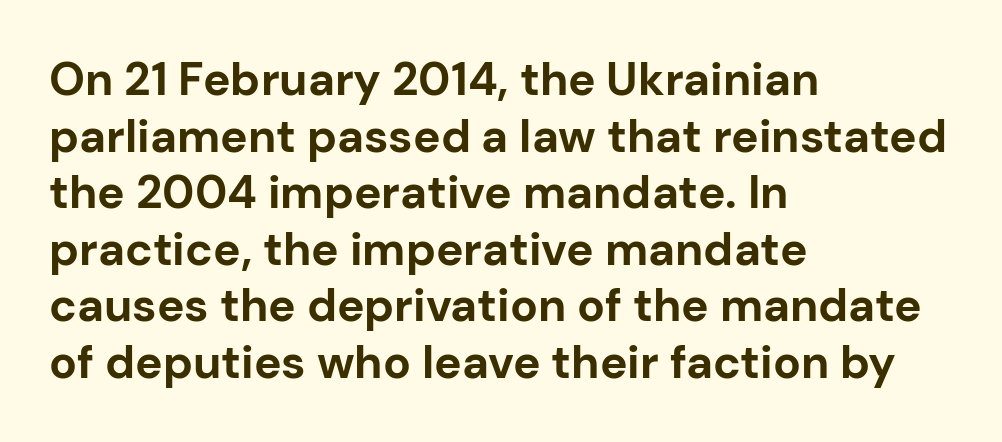
Are there feet on the stems? There aren't — it's a sans. Heft: maximum for text — a bold. The gap between lines stays unmarked. Every character sits straight up, as roman type does. Left-aligned paragraph, ragged on the right.
